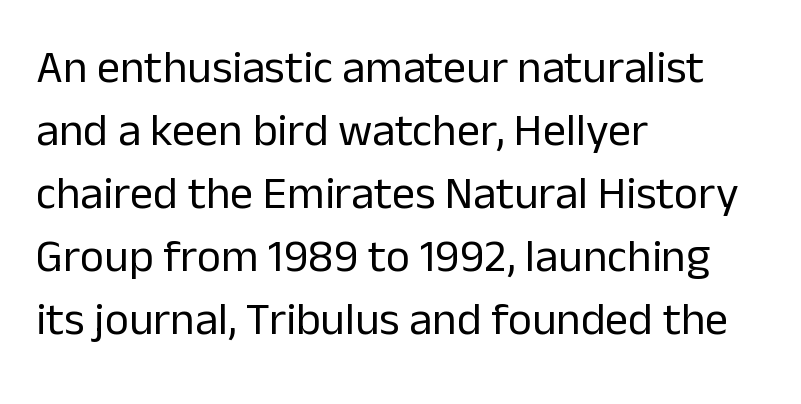
Q: Is the text bold? A: No.
Q: Is the text italic (slanted)? A: No, it is upright.
Q: Is the typeface a serif or a sans-serif typeface? A: Sans-serif.
Q: Is the text underlined? A: No.
Q: How is the paragraph aligned? A: Left-aligned.
Q: Is the spacing between letters normal or unusually wide? A: Normal.
Q: Is the spacing between lines tight, normal or loose? A: Normal.
Q: Width (condensed, normal, or wide)? A: Normal.
Q: Stroke contrast? A: Low.
Q: x-height? A: Medium.
Q: Monospaced? A: No.
